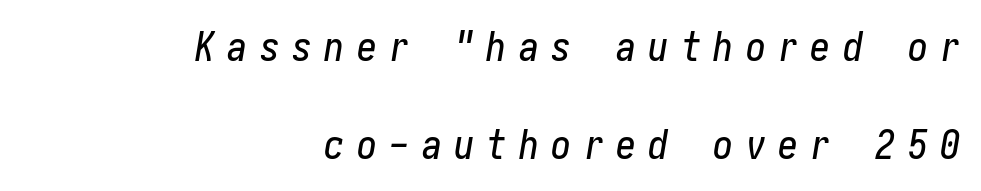
The typography opts for an oblique posture over an upright one. Observe the wide spacing: letters keep a clear distance from each other. Check the space under the baseline: it is left empty. If you drew a ruler down the right edge, every line would touch it. Horizontal bands of white between lines are thick stripes.
